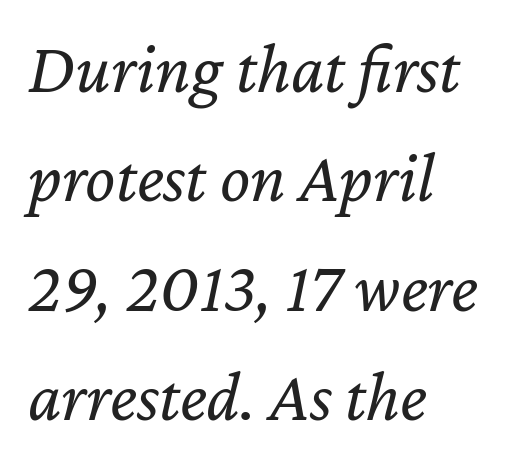
The image shows 71 px regular-weight type, italic (leaning right); set left-aligned, normal line spacing (1.54x), normal letter spacing, not underlined; low stroke contrast and a medium x-height.
